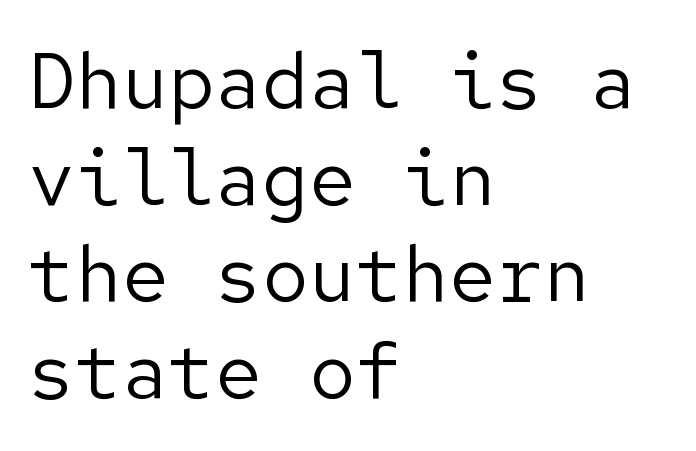
Q: Is the text bold? A: No.
Q: Is the text italic (slanted)? A: No, it is upright.
Q: Is the typeface a serif or a sans-serif typeface? A: Sans-serif.
Q: Is the text underlined? A: No.
Q: How is the paragraph aligned? A: Left-aligned.
Q: Is the spacing between letters normal or unusually wide? A: Normal.
Q: Width (condensed, normal, or wide)? A: Normal.
Q: Stroke contrast? A: Low.
Q: x-height? A: Medium.
